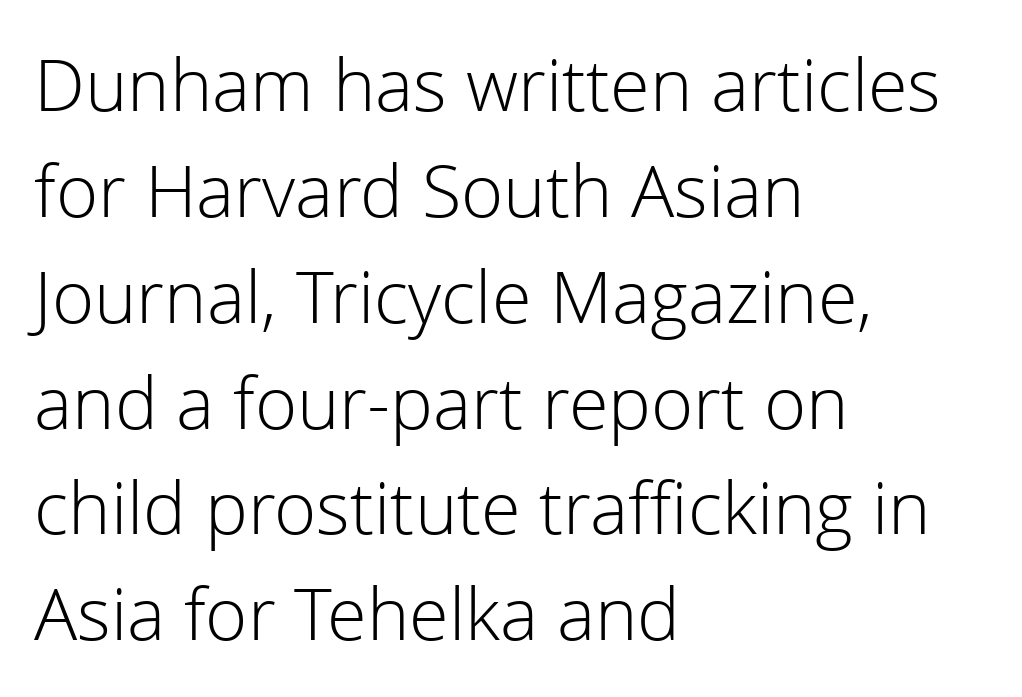
The space beneath each line is pristine and unruled. Counters stay open thanks to moderate or lighter strokes. The paragraph shown leans on its left margin. What's the leading like? Ordinary, nothing unusual.
